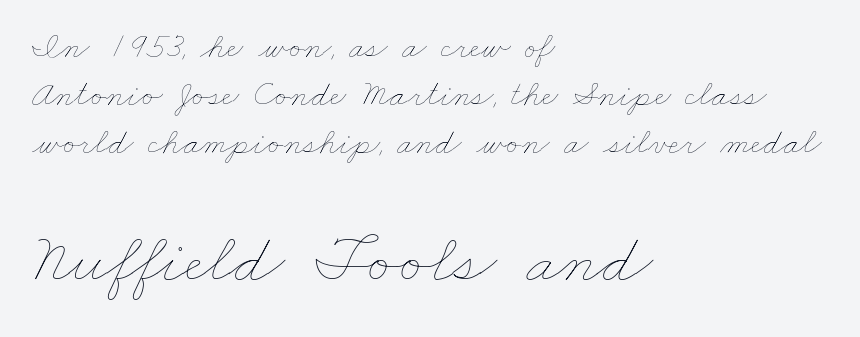
The image shows 71 px thin, wide type; set left-aligned, normal line spacing (1.33x), normal letter spacing, not underlined; the second (bottom) block is 1.97x larger; low stroke contrast and a small x-height.
